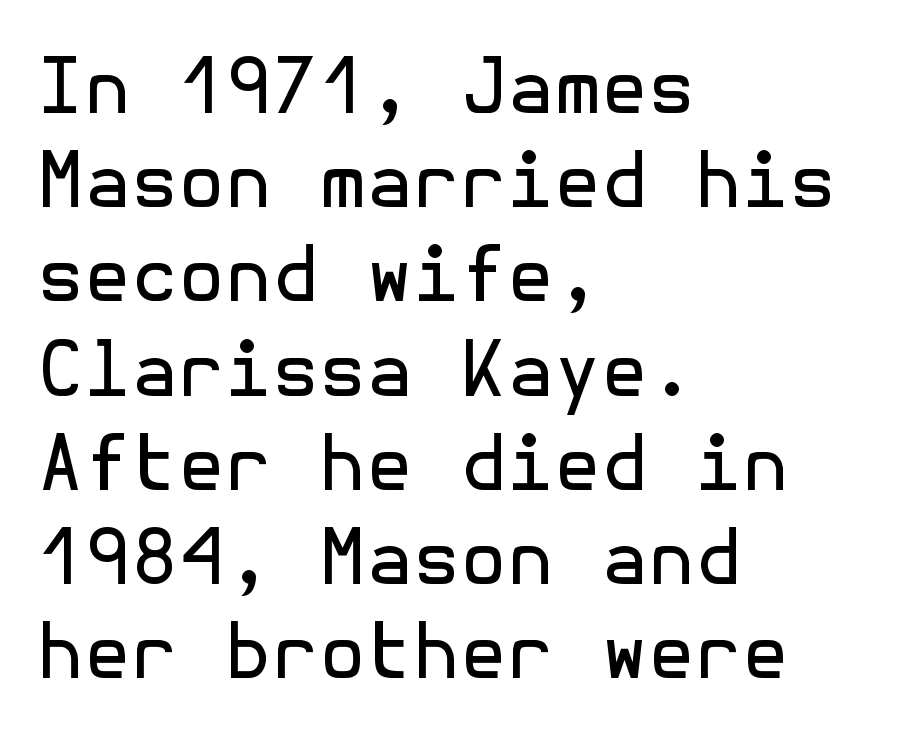
{"serif": "no", "italic": "no", "bold": "no", "weight": "regular", "width": "normal", "x_height": "medium", "underline": "no", "align": "left", "line_spacing_ratio": 1.24, "letter_spacing": "normal", "letter_spacing_em": 0.0, "glyph_px": 76}
